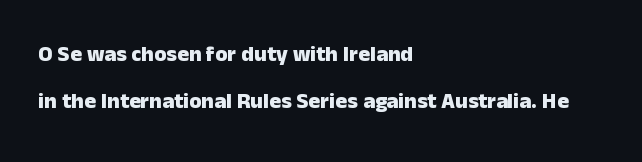
The image shows 22 px bold type, upright; set left-aligned, loose line spacing (2.15x), normal letter spacing, not underlined.
